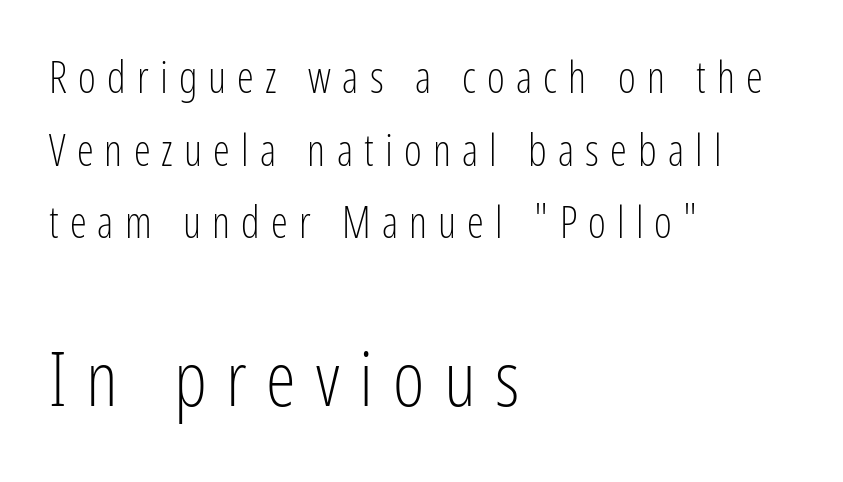
Q: Is the text bold? A: No.
Q: Is the text italic (slanted)? A: No, it is upright.
Q: Is the typeface a serif or a sans-serif typeface? A: Sans-serif.
Q: Is the text underlined? A: No.
Q: How is the paragraph aligned? A: Left-aligned.
Q: Is the spacing between letters normal or unusually wide? A: Unusually wide.
Q: Is the spacing between lines tight, normal or loose? A: Normal.
Q: Which block of text is set in a larger size, the first (top) or the second (bottom)? A: The second (bottom) one.
Q: Width (condensed, normal, or wide)? A: Condensed.
Q: Stroke contrast? A: Low.
Q: x-height? A: Medium.
Q: Monospaced? A: No.
